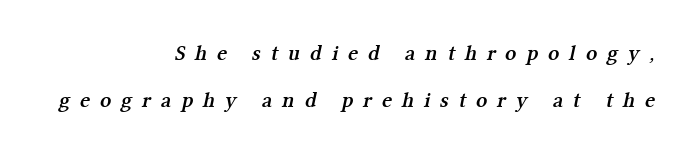
Honestly, there is no underline to notice here at all. Words appear elongated and porous because spacing is wide. Loosely led — the rows are spread out. Emphasis by weight is partial: semibold.
